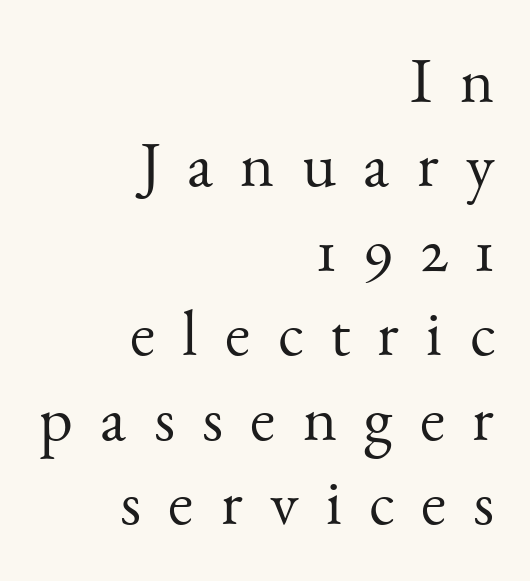
{"serif": "yes", "italic": "no", "bold": "no", "weight": "light", "width": "normal", "stroke_contrast": "medium", "x_height": "small", "monospaced": "no", "underline": "no", "align": "right", "line_spacing": "normal", "line_spacing_ratio": 1.3, "letter_spacing": "wide", "letter_spacing_em": 0.42, "glyph_px": 65}
